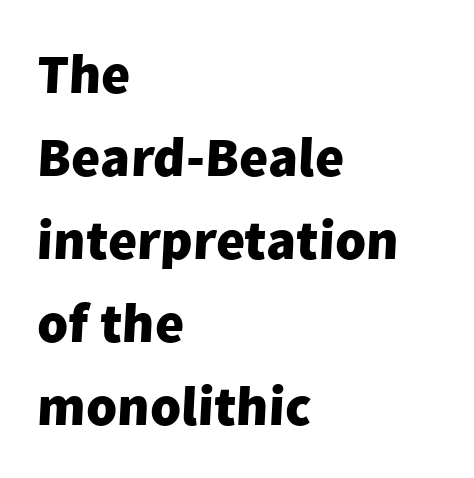
Note the varied advance widths — an 'i' is clearly narrower than an 'm'. The letterforms sit shoulder to shoulder at normal distance. The setting favours the left margin, as ordinary paragraphs usually do. The foot of each line stays bare and open. A sans-serif font was chosen for this passage. The designer left line spacing at the default.
